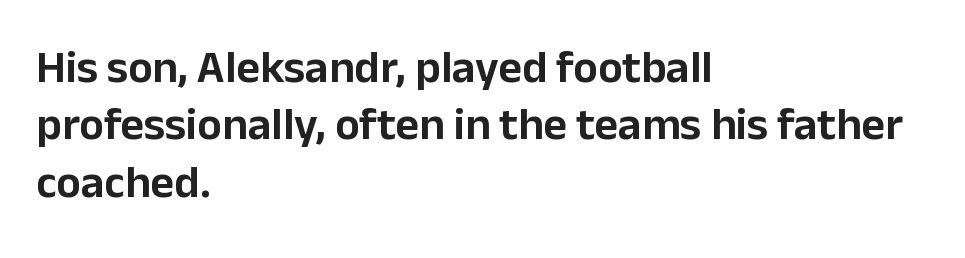
{"serif": "no", "italic": "no", "width": "normal", "stroke_contrast": "low", "x_height": "medium", "monospaced": "no", "underline": "no", "align": "left", "line_spacing": "normal", "line_spacing_ratio": 1.25, "letter_spacing": "normal", "letter_spacing_em": 0.0, "glyph_px": 46}
